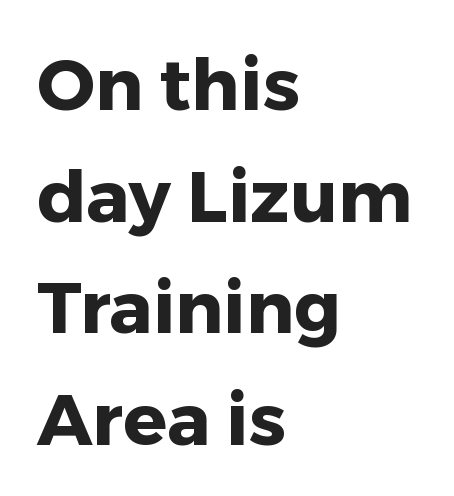
{"serif": "no", "italic": "no", "bold": "yes", "weight": "heavy", "width": "normal", "stroke_contrast": "low", "x_height": "medium", "monospaced": "no", "underline": "no", "align": "left", "line_spacing": "normal", "line_spacing_ratio": 1.55, "letter_spacing": "normal", "letter_spacing_em": 0.0, "glyph_px": 72}
